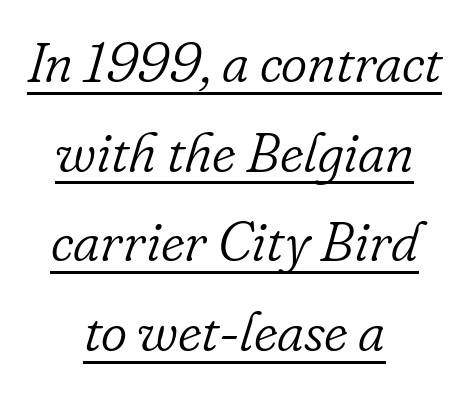
{"serif": "yes", "italic": "yes", "lean": "right", "slant_degrees": 16, "bold": "no", "weight": "light", "width": "normal", "stroke_contrast": "low", "x_height": "small", "monospaced": "no", "underline": "yes", "align": "center", "line_spacing": "normal", "line_spacing_ratio": 1.6, "letter_spacing": "normal", "letter_spacing_em": 0.0, "glyph_px": 56}
